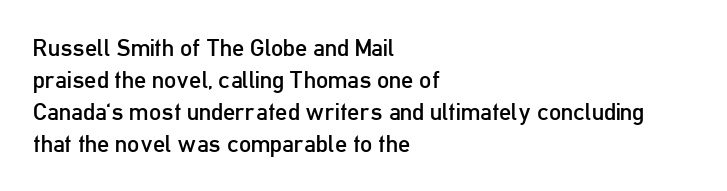
The image shows 24 px text type, upright; set left-aligned, normal line spacing (1.33x), normal letter spacing, not underlined.
